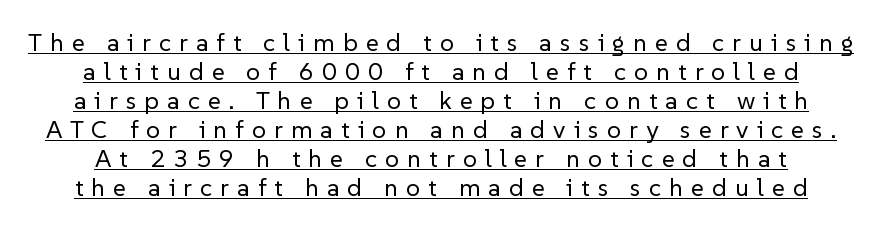
The image shows 25 px text type, upright; set line spacing 1.16x, unusually wide letter spacing (+0.32 em), underlined.
